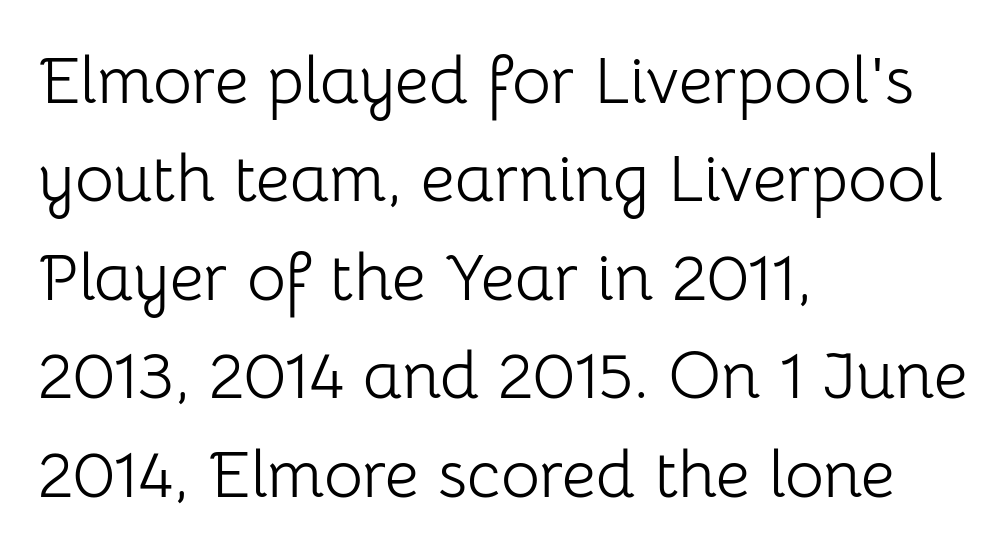
{"serif": "no", "italic": "no", "bold": "no", "weight": "light", "width": "normal", "stroke_contrast": "low", "x_height": "medium", "monospaced": "no", "underline": "no", "align": "left", "line_spacing": "normal", "line_spacing_ratio": 1.47, "letter_spacing": "normal", "letter_spacing_em": 0.0, "glyph_px": 67}
